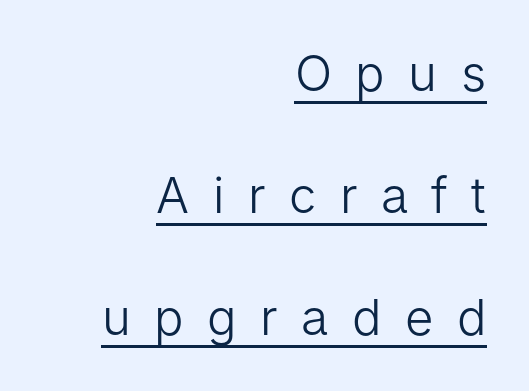
You could only call the tracking loose — the letters float apart. The specimen includes a rule beneath the text block's lines. The characters display no serif detailing; their extremities are plain. The typesetter chose a ragged-left arrangement here. Letters have the restrained weight of plain body copy at most. You could not count columns in this text — the font is proportionally spaced.
